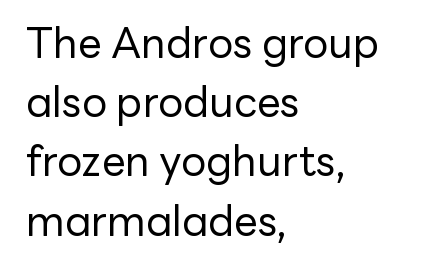
A classic flush-left, rag-right setting is used for this passage. A typesetter would mark this as roman, not italic. Here the glyphs are tracked normally, forming tight word shapes. No heavy texture on the line: the type isn't bold.
